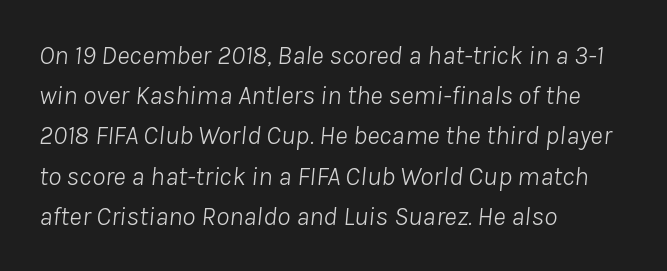
Q: Is the text bold? A: No.
Q: Is the text italic (slanted)? A: Yes, it leans right by about 8 degrees.
Q: Is the text underlined? A: No.
Q: How is the paragraph aligned? A: Left-aligned.
Q: Is the spacing between letters normal or unusually wide? A: Normal.
Q: Is the spacing between lines tight, normal or loose? A: Normal.
